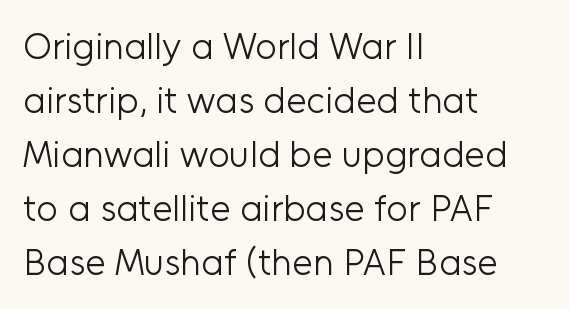
Normally led — the rows are evenly, conventionally spaced. Varying glyph widths throughout — classic text-font behaviour. The ragged edge is on the right, which tells us the setting is flush left. The characters display no serif detailing; their extremities are plain. Weight: not bold — regular or lighter. Posture: straight, roman, zero tilt.
